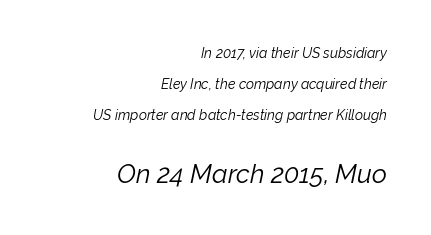
The image shows 26 px text type, italic (leaning right); set right-aligned, loose line spacing (2.23x), normal letter spacing, not underlined; the second (bottom) block is 1.86x larger.
